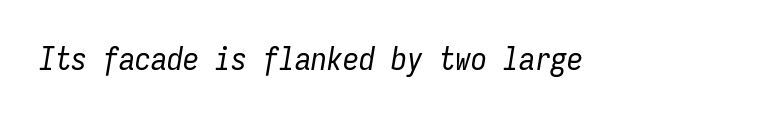
The gaps between neighbouring characters are ordinary and unremarkable. When letters slant like this, we call the style italic. Descenders hang freely into open space. Every character here occupies the same horizontal width, giving the sample a typewriter-like rhythm.
